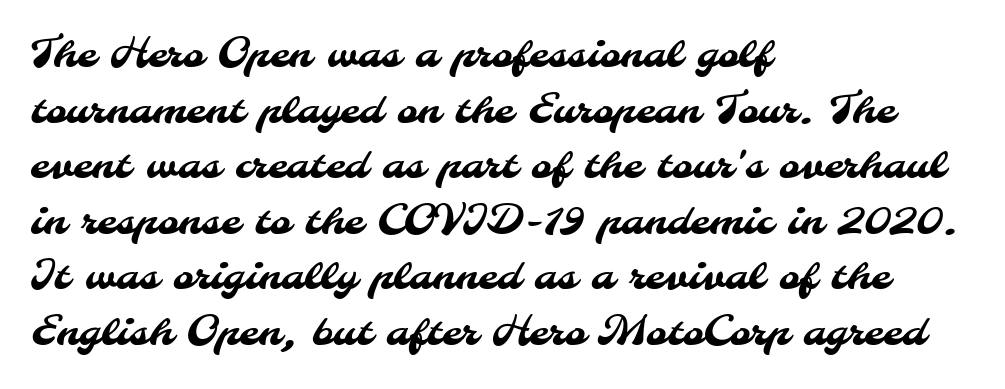
The specimen omits any rule beneath the text block's lines. Type style note: lacks serifs. These lines are set flush left with a ragged right edge. Honestly, the row spacing looks completely unremarkable.
